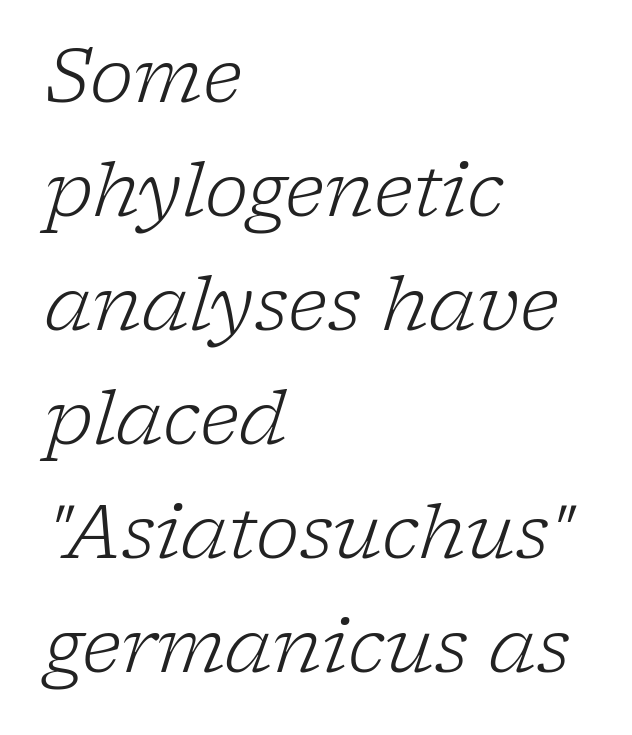
{"serif": "yes", "italic": "yes", "lean": "right", "slant_degrees": 17, "bold": "no", "weight": "light", "width": "normal", "stroke_contrast": "low", "x_height": "medium", "monospaced": "no", "underline": "no", "align": "left", "line_spacing": "normal", "line_spacing_ratio": 1.54, "letter_spacing": "normal", "letter_spacing_em": 0.0, "glyph_px": 74}
